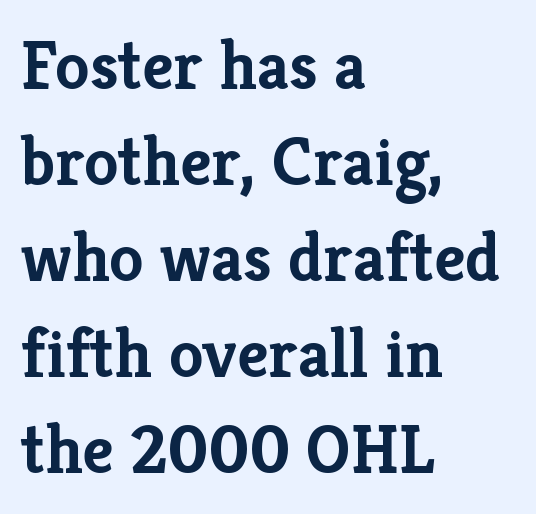
Leading matches the norm, producing a regular column. Does extra space separate the letters? No, they use regular spacing. Character widths vary here, with narrow letters taking less room than wide ones. Quick note: not italic, upright. The typesetting leans heavy: a genuine bold. Only glyphs here, with clear space below each row.
